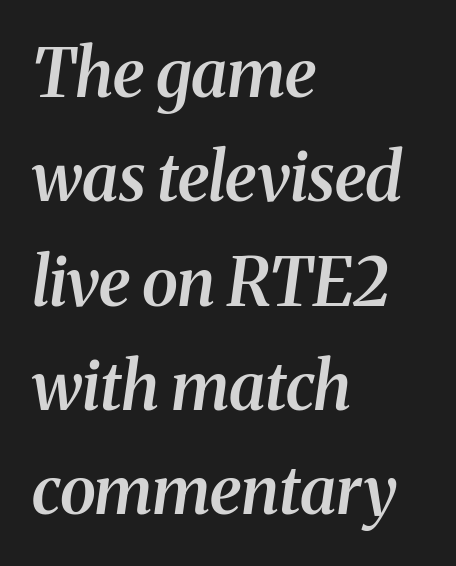
Q: Is the text bold? A: Semi-bold.
Q: Is the text italic (slanted)? A: Yes, it leans right by about 8 degrees.
Q: Is the typeface a serif or a sans-serif typeface? A: Serif.
Q: Is the text underlined? A: No.
Q: How is the paragraph aligned? A: Left-aligned.
Q: Is the spacing between letters normal or unusually wide? A: Normal.
Q: Is the spacing between lines tight, normal or loose? A: Normal.
Q: Width (condensed, normal, or wide)? A: Normal.
Q: Stroke contrast? A: Medium.
Q: x-height? A: Medium.
Q: Monospaced? A: No.
